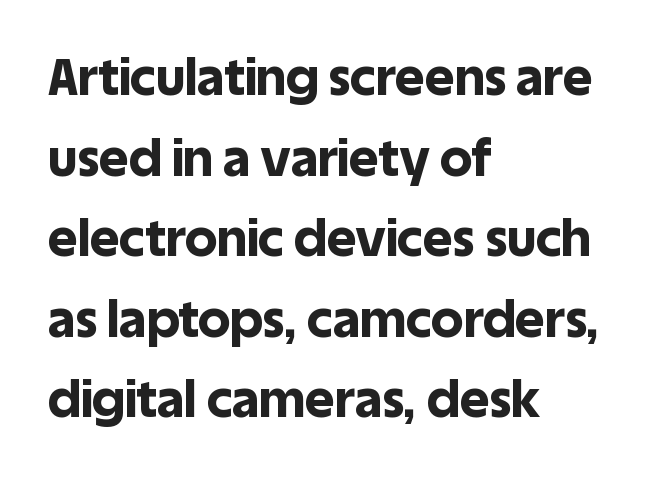
Q: Is the text bold? A: Yes.
Q: Is the text italic (slanted)? A: No, it is upright.
Q: Is the typeface a serif or a sans-serif typeface? A: Sans-serif.
Q: Is the text underlined? A: No.
Q: How is the paragraph aligned? A: Left-aligned.
Q: Is the spacing between letters normal or unusually wide? A: Normal.
Q: Is the spacing between lines tight, normal or loose? A: Normal.
Q: Width (condensed, normal, or wide)? A: Normal.
Q: x-height? A: Large.
Q: Monospaced? A: No.
